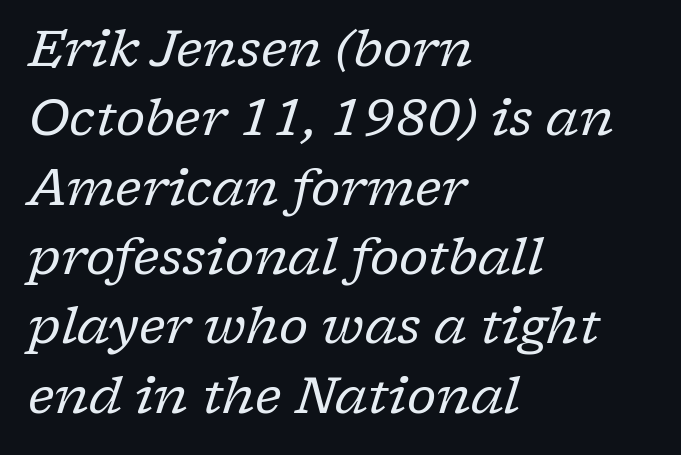
Q: Is the text bold? A: No.
Q: Is the text italic (slanted)? A: Yes, it leans right by about 17 degrees.
Q: Is the typeface a serif or a sans-serif typeface? A: Serif.
Q: Is the text underlined? A: No.
Q: How is the paragraph aligned? A: Left-aligned.
Q: Is the spacing between letters normal or unusually wide? A: Normal.
Q: Is the spacing between lines tight, normal or loose? A: Normal.
Q: Width (condensed, normal, or wide)? A: Normal.
Q: Stroke contrast? A: Low.
Q: x-height? A: Medium.
Q: Monospaced? A: No.
